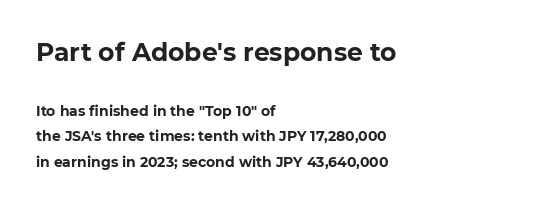
{"italic": "no", "bold": "yes", "underline": "no", "align": "left", "line_spacing_ratio": 1.83, "letter_spacing": "normal", "letter_spacing_em": 0.0, "larger_block": "first", "size_ratio": 1.79, "glyph_px": 25}
